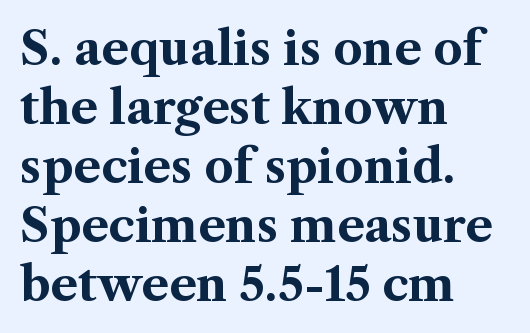
{"serif": "yes", "italic": "no", "bold": "yes", "weight": "bold", "width": "normal", "stroke_contrast": "medium", "x_height": "medium", "monospaced": "no", "underline": "no", "align": "left", "line_spacing": "normal", "line_spacing_ratio": 1.28, "letter_spacing": "normal", "letter_spacing_em": 0.0, "glyph_px": 46}
